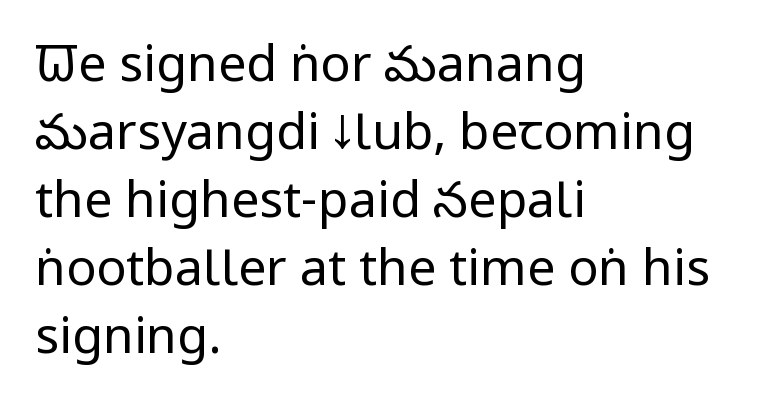
Q: Is the text bold? A: No.
Q: Is the text italic (slanted)? A: No, it is upright.
Q: Is the typeface a serif or a sans-serif typeface? A: Sans-serif.
Q: Is the text underlined? A: No.
Q: How is the paragraph aligned? A: Left-aligned.
Q: Is the spacing between letters normal or unusually wide? A: Normal.
Q: Is the spacing between lines tight, normal or loose? A: Normal.
Q: Width (condensed, normal, or wide)? A: Condensed.
Q: Stroke contrast? A: Low.
Q: x-height? A: Large.
Q: Monospaced? A: No.
